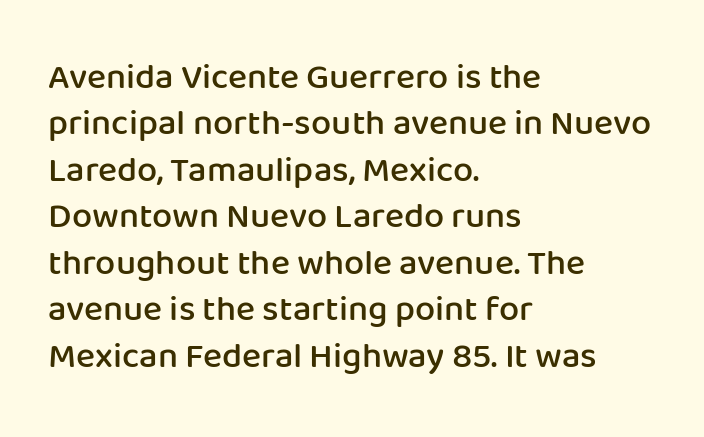
{"serif": "no", "italic": "no", "bold": "semi", "weight": "semibold", "width": "normal", "stroke_contrast": "low", "x_height": "medium", "monospaced": "no", "underline": "no", "align": "left", "line_spacing": "normal", "line_spacing_ratio": 1.29, "letter_spacing": "normal", "letter_spacing_em": 0.0, "glyph_px": 36}
